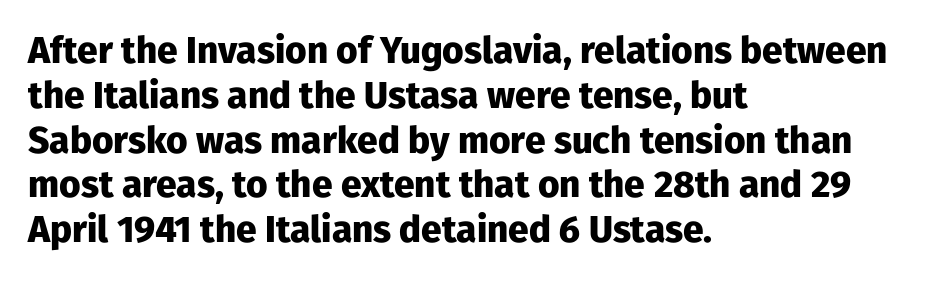
The image shows 37 px heavy sans-serif type, upright; set left-aligned, line spacing 1.21x, normal letter spacing, not underlined; low stroke contrast and a medium x-height.
